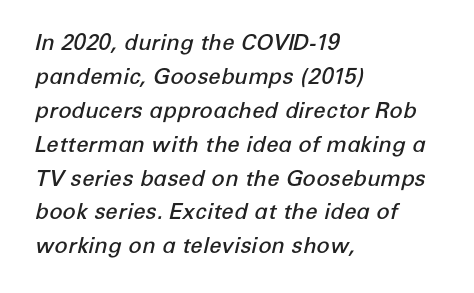
Q: Is the text bold? A: Semi-bold.
Q: Is the text italic (slanted)? A: Yes, it leans right by about 12 degrees.
Q: Is the text underlined? A: No.
Q: How is the paragraph aligned? A: Left-aligned.
Q: Is the spacing between letters normal or unusually wide? A: Normal.
Q: Is the spacing between lines tight, normal or loose? A: Normal.
